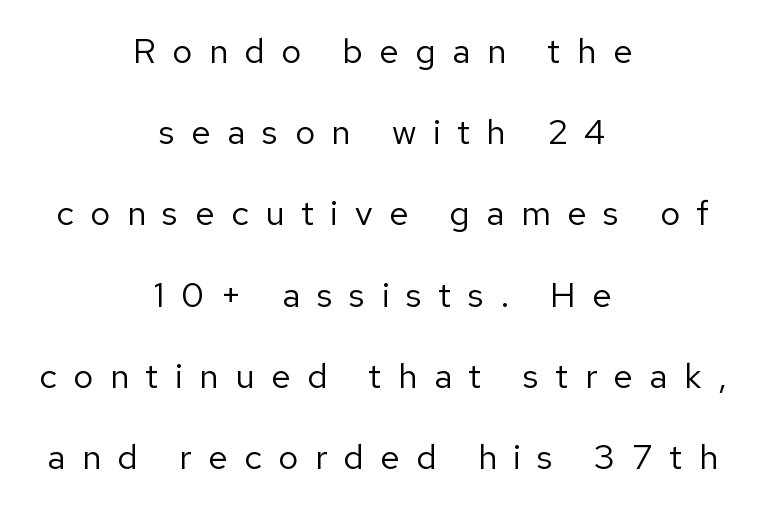
The image shows 35 px regular-weight sans-serif type, upright; set centered, loose line spacing (2.32x), unusually wide letter spacing (+0.47 em), not underlined; low stroke contrast and a medium x-height.
